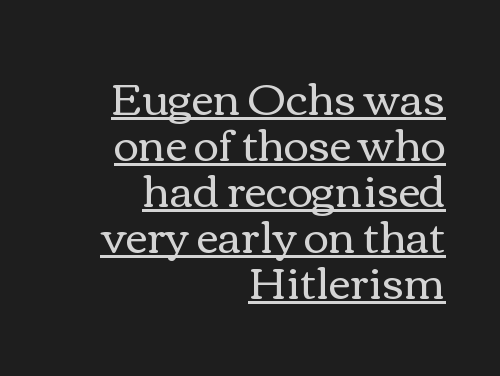
Q: Is the text bold? A: No.
Q: Is the text italic (slanted)? A: No, it is upright.
Q: Is the text underlined? A: Yes.
Q: How is the paragraph aligned? A: Right-aligned.
Q: Is the spacing between letters normal or unusually wide? A: Normal.
Q: Is the spacing between lines tight, normal or loose? A: Tight.
Q: Width (condensed, normal, or wide)? A: Wide.
Q: Stroke contrast? A: Medium.
Q: x-height? A: Medium.
Q: Monospaced? A: No.
